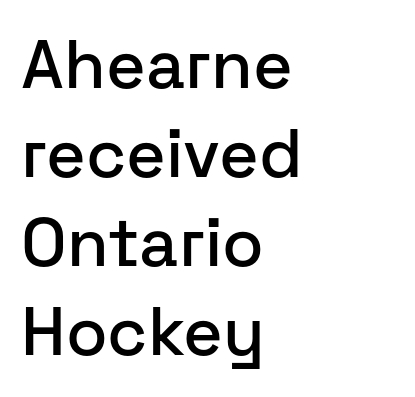
{"serif": "no", "italic": "no", "width": "normal", "stroke_contrast": "low", "x_height": "medium", "monospaced": "no", "underline": "no", "align": "left", "line_spacing": "normal", "line_spacing_ratio": 1.31, "letter_spacing": "normal", "letter_spacing_em": 0.0, "glyph_px": 68}
